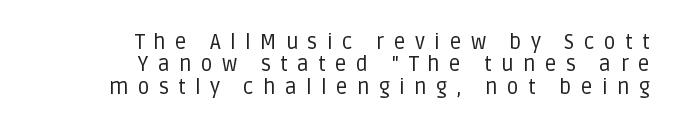
Q: Is the text bold? A: No.
Q: Is the text italic (slanted)? A: No, it is upright.
Q: Is the text underlined? A: No.
Q: How is the paragraph aligned? A: Right-aligned.
Q: Is the spacing between letters normal or unusually wide? A: Unusually wide.
Q: Is the spacing between lines tight, normal or loose? A: Tight.
